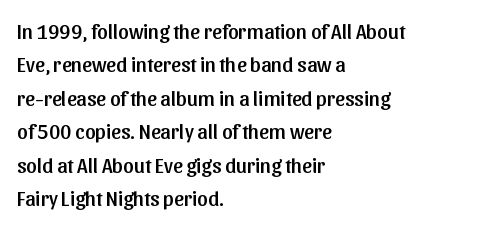
Nobody drew a line under any word here. A student would call this left alignment; a typographer would say flush left, rag right. Rendered with straight, roman letterforms. In terms of leading, this rendering sits right in the middle. Characters follow at the spacing the type designer built in.
